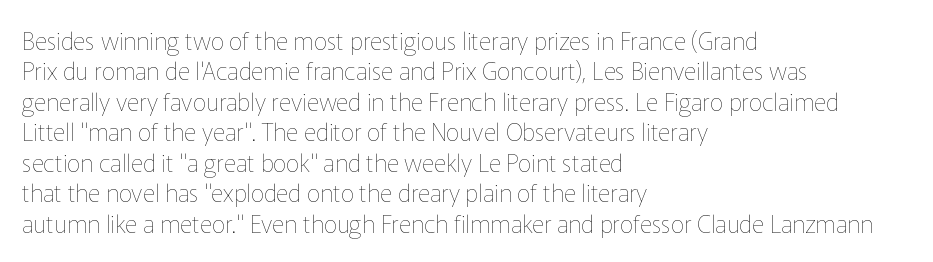
The image shows 24 px text type, upright; set left-aligned, normal line spacing (1.27x), normal letter spacing, not underlined.
